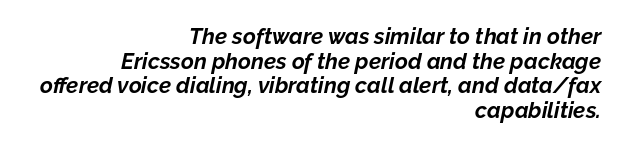
{"italic": "yes", "lean": "right", "slant_degrees": 12, "bold": "yes", "underline": "no", "align": "right", "line_spacing": "tight", "line_spacing_ratio": 1.12, "letter_spacing": "normal", "letter_spacing_em": 0.0, "glyph_px": 22}
